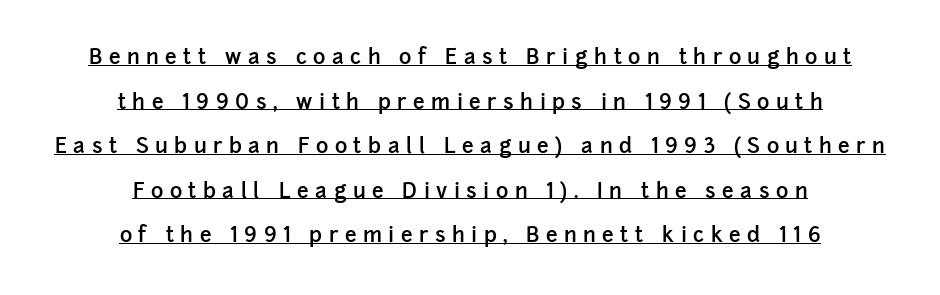
Q: Is the text bold? A: Semi-bold.
Q: Is the text italic (slanted)? A: No, it is upright.
Q: Is the text underlined? A: Yes.
Q: How is the paragraph aligned? A: Centered.
Q: Is the spacing between letters normal or unusually wide? A: Unusually wide.
Q: Is the spacing between lines tight, normal or loose? A: Loose.
